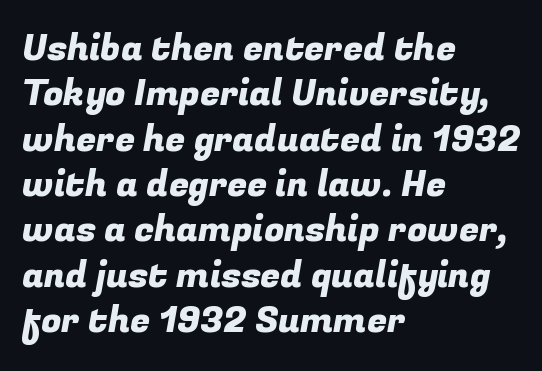
{"serif": "no", "width": "normal", "stroke_contrast": "low", "x_height": "medium", "monospaced": "no", "underline": "no", "align": "left", "line_spacing": "normal", "line_spacing_ratio": 1.26, "letter_spacing": "normal", "letter_spacing_em": 0.0, "glyph_px": 36}
